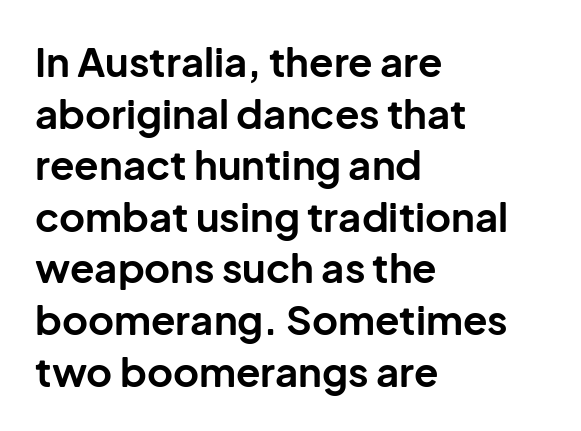
The image shows 40 px bold sans-serif type, upright; set left-aligned, normal line spacing (1.29x), normal letter spacing, not underlined; low stroke contrast and a medium x-height.
